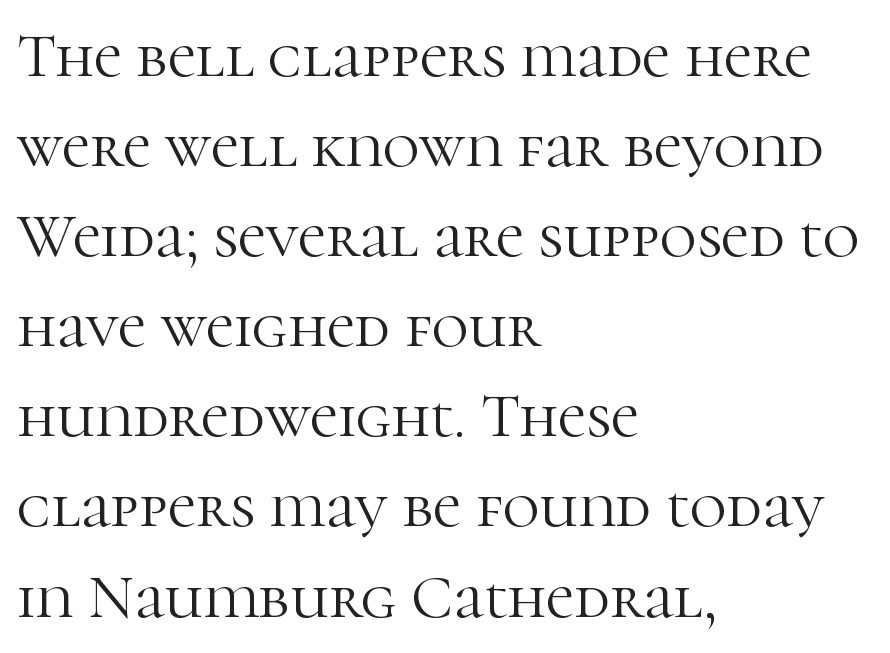
The face used here is proportionally spaced, like ordinary book or web type. The space beneath each line is pristine and unruled. The letters sit at their default tracking, neither squeezed nor spread. The cut favours lightness, reaching ordinary text weight at its darkest.
